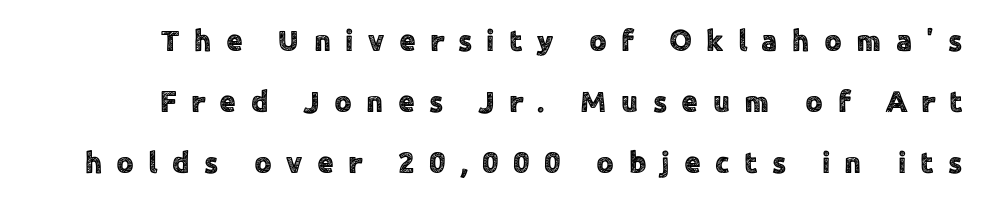
Does the lettering tilt? It doesn't — this is upright. Any mark beneath the type? The region is blank. Think of a printed novel: that variable character pitch is what you see here. The line-height multiplier appears high, well above default. Stroke terminals: plain, sans-serif.
